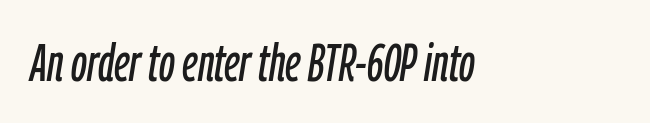
{"italic": "yes", "lean": "right", "slant_degrees": 9, "width": "condensed", "stroke_contrast": "low", "x_height": "medium", "monospaced": "no", "underline": "no", "letter_spacing": "normal", "letter_spacing_em": 0.0, "glyph_px": 52}
